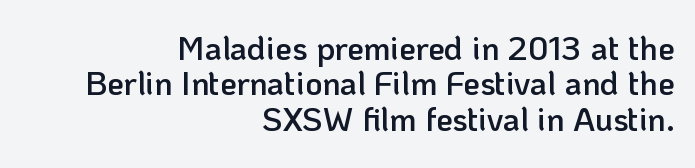
The image shows 33 px semibold sans-serif type, upright; set right-aligned, tight line spacing (1.07x), normal letter spacing, not underlined; low stroke contrast and a medium x-height.
